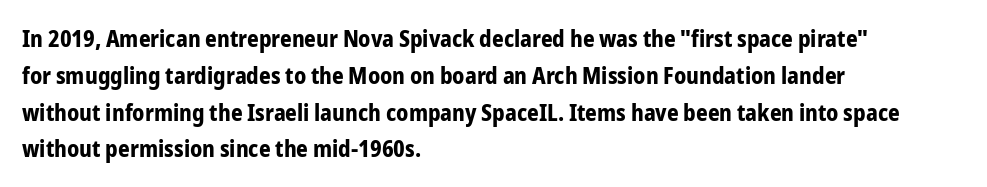
Q: Is the text bold? A: Yes.
Q: Is the text italic (slanted)? A: No, it is upright.
Q: Is the text underlined? A: No.
Q: How is the paragraph aligned? A: Left-aligned.
Q: Is the spacing between letters normal or unusually wide? A: Normal.
Q: Is the spacing between lines tight, normal or loose? A: Normal.
